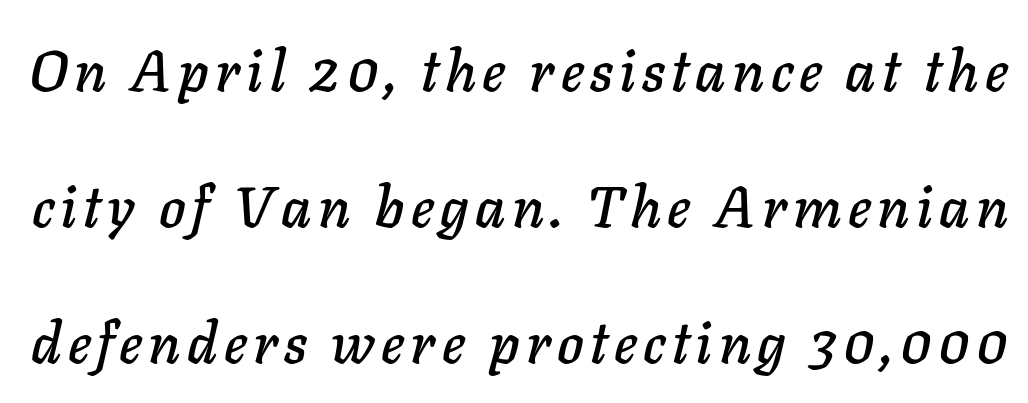
Note the varied advance widths — an 'i' is clearly narrower than an 'm'. The foot of each line stays bare and open. Is the type slanted? Yes — the strokes lean at a clear angle. This block would shrink considerably if given ordinary leading; it's expanded now.
